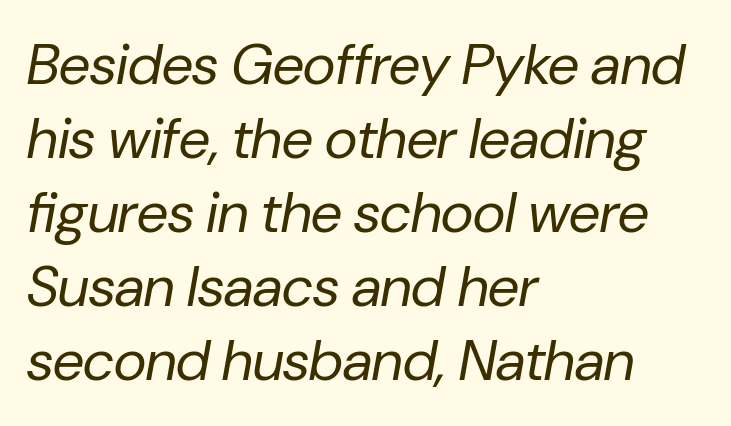
Q: Is the text bold? A: No.
Q: Is the text italic (slanted)? A: Yes, it leans right by about 10 degrees.
Q: Is the text underlined? A: No.
Q: How is the paragraph aligned? A: Left-aligned.
Q: Is the spacing between letters normal or unusually wide? A: Normal.
Q: Is the spacing between lines tight, normal or loose? A: Normal.
Q: Width (condensed, normal, or wide)? A: Normal.
Q: Stroke contrast? A: Low.
Q: x-height? A: Medium.
Q: Monospaced? A: No.
